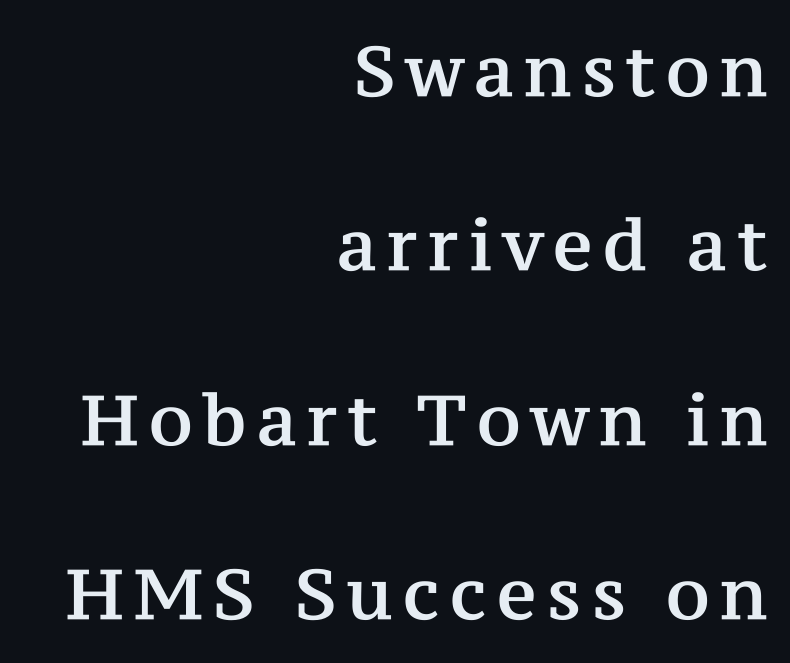
The image shows 70 px serif type, upright; set right-aligned, loose line spacing (2.49x), not underlined; medium stroke contrast and a medium x-height.
